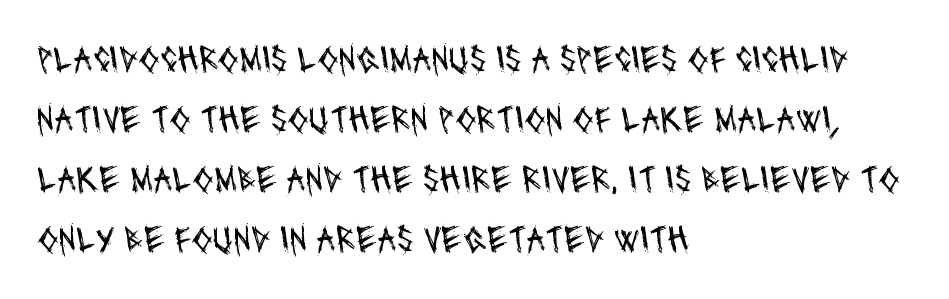
{"serif": "no", "bold": "no", "weight": "regular", "width": "condensed", "stroke_contrast": "medium", "x_height": "large", "monospaced": "no", "underline": "no", "align": "left", "line_spacing": "normal", "line_spacing_ratio": 1.58, "letter_spacing": "normal", "letter_spacing_em": 0.0, "glyph_px": 38}
